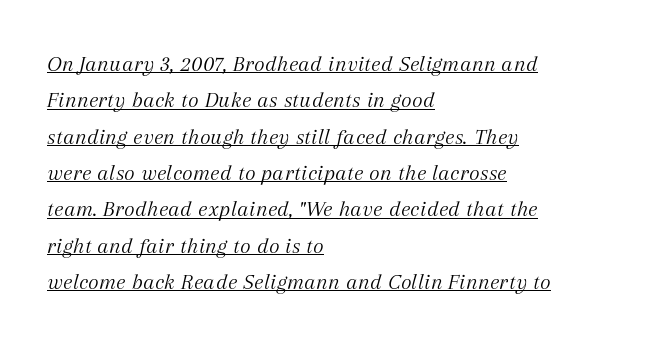
The weight would be labelled regular, book, light, or lighter still. Standard letterfit; no display-style spreading of the glyphs. Reading down the column, the eye jumps a familiar distance to each next line. A baseline rule has been typeset under these characters.
